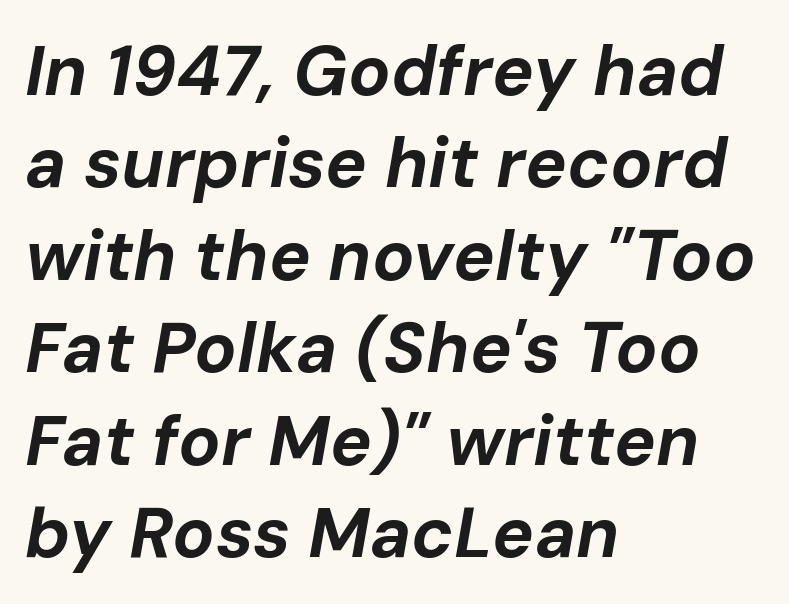
The image shows 70 px bold type, italic (leaning right); set left-aligned, normal line spacing (1.32x), normal letter spacing, not underlined; low stroke contrast and a medium x-height.
